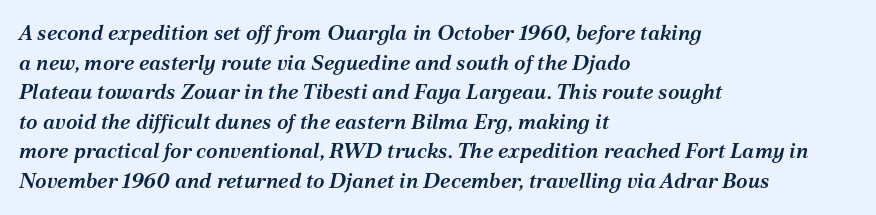
{"italic": "yes", "lean": "right", "slant_degrees": 12, "bold": "semi", "underline": "no", "align": "left", "line_spacing": "normal", "line_spacing_ratio": 1.41, "letter_spacing": "normal", "letter_spacing_em": 0.0, "glyph_px": 21}
